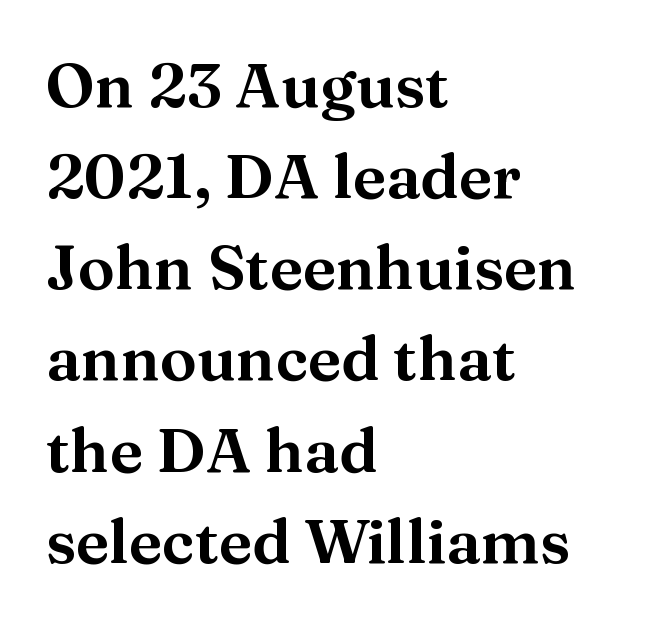
The gap between lines stays unmarked. If you measured baseline to baseline, you'd find a middling distance. The typography opts for an upright posture over an oblique one. Looks like regular typesetting: each glyph gets only the width it needs. The text was rendered using a seriffed face with decorative stroke endings. Honestly, the letter spacing is just normal — you wouldn't notice it.
